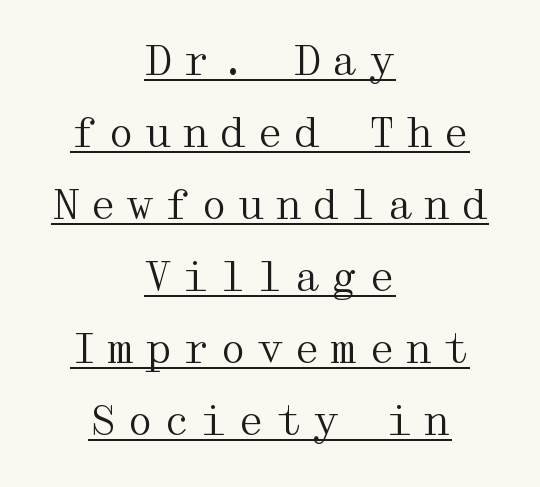
The image shows 40 px regular-weight, wide serif type, upright; set centered, line spacing 1.8x, unusually wide letter spacing (+0.23 em), underlined; medium stroke contrast and a medium x-height.
